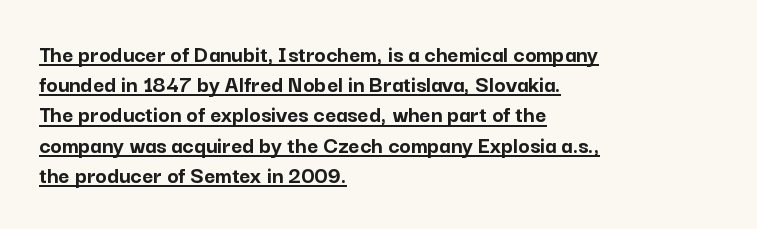
Q: Is the text bold? A: Yes.
Q: Is the text italic (slanted)? A: No, it is upright.
Q: Is the text underlined? A: Yes.
Q: How is the paragraph aligned? A: Left-aligned.
Q: Is the spacing between letters normal or unusually wide? A: Normal.
Q: Is the spacing between lines tight, normal or loose? A: Normal.
